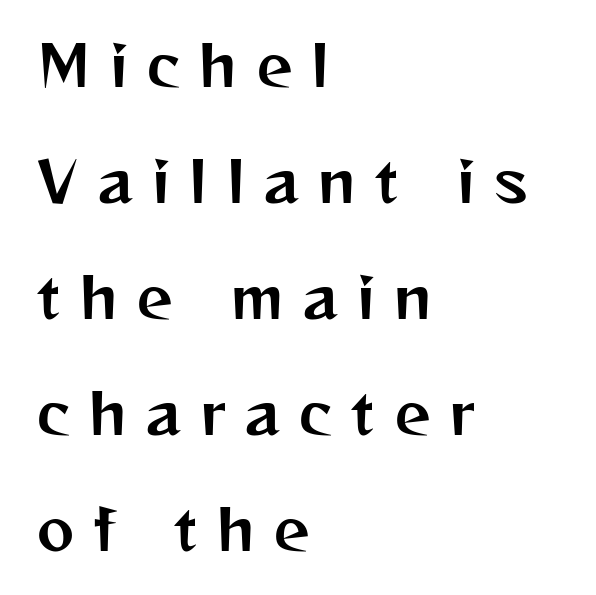
{"serif": "no", "italic": "no", "width": "normal", "stroke_contrast": "medium", "x_height": "medium", "monospaced": "no", "underline": "no", "align": "left", "line_spacing": "loose", "line_spacing_ratio": 2.07, "letter_spacing": "wide", "letter_spacing_em": 0.35, "glyph_px": 56}
